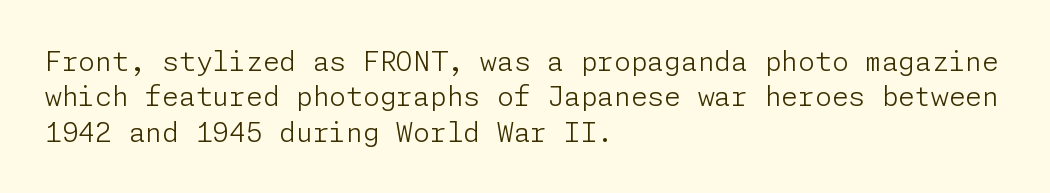
Q: Is the text bold? A: No.
Q: Is the text italic (slanted)? A: No, it is upright.
Q: Is the text underlined? A: No.
Q: How is the paragraph aligned? A: Left-aligned.
Q: Is the spacing between letters normal or unusually wide? A: Normal.
Q: Is the spacing between lines tight, normal or loose? A: Normal.
